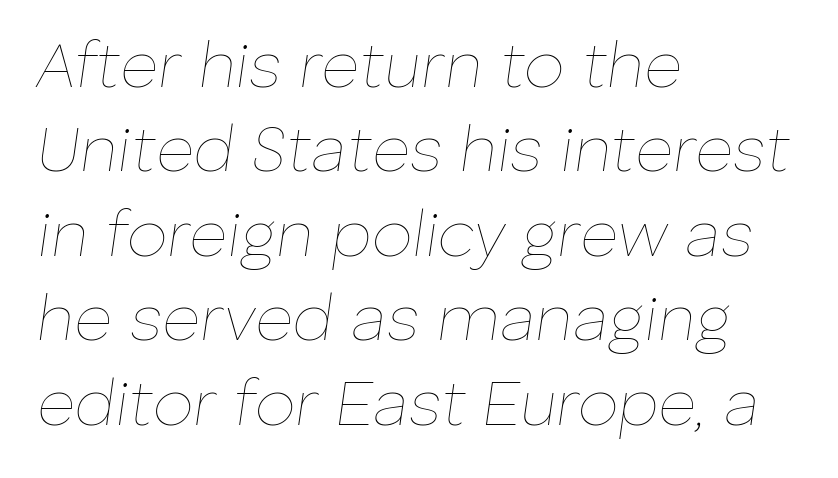
The weight tops out at a normal text grade. Rows of type keep a routine distance in the vertical direction. An italicized treatment has been applied to the whole sample. The string is rendered with underlining switched off.
